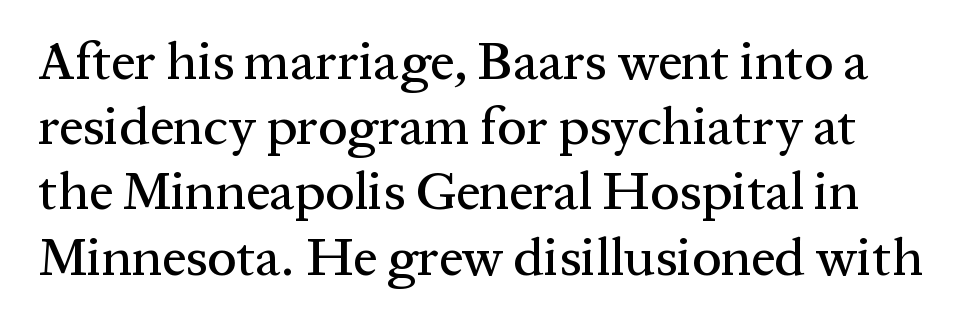
Q: Is the text italic (slanted)? A: No, it is upright.
Q: Is the typeface a serif or a sans-serif typeface? A: Serif.
Q: Is the text underlined? A: No.
Q: Is the spacing between letters normal or unusually wide? A: Normal.
Q: Width (condensed, normal, or wide)? A: Normal.
Q: Stroke contrast? A: Medium.
Q: x-height? A: Medium.
Q: Monospaced? A: No.
